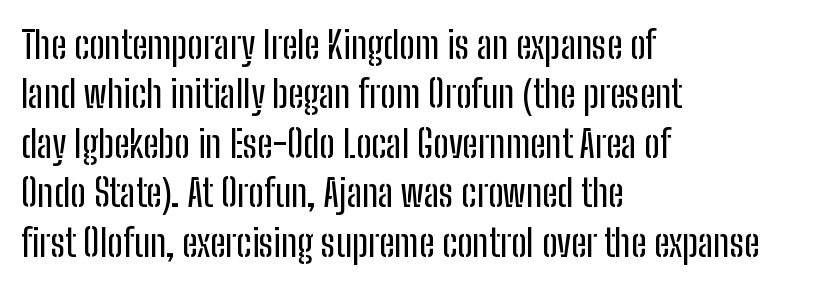
The image shows 38 px condensed sans-serif type, upright; set left-aligned, normal line spacing (1.3x), normal letter spacing, not underlined; low stroke contrast and a medium x-height.
